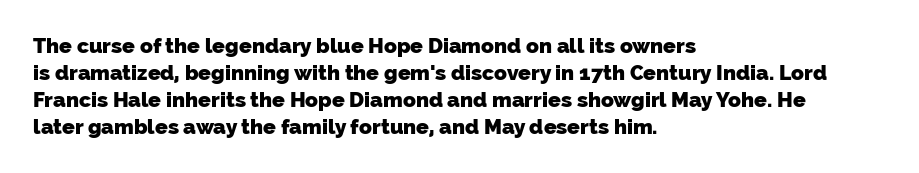
The space between consecutive lines is moderate. Left-aligned paragraph, ragged on the right. Just letters on the line, the space beneath them empty. Heft: maximum for text — a bold. Short note: letters normally spaced.
